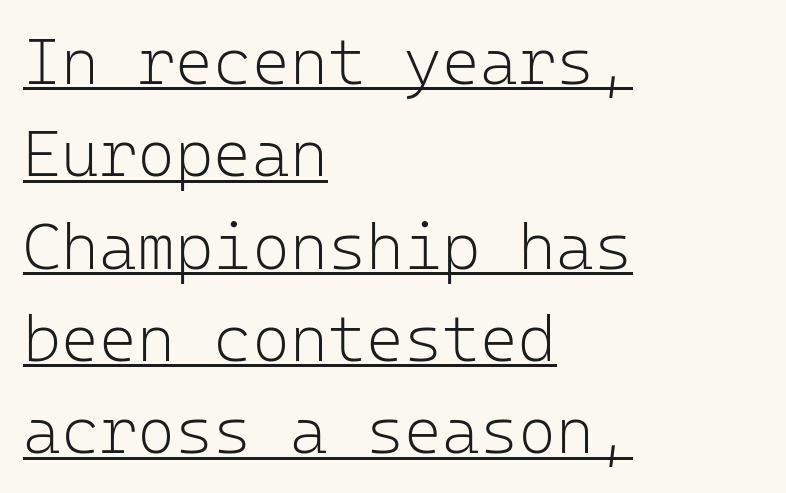
Examine the stroke ends and you'll find no serifs. Every character sits straight up, as roman type does. One glance says typical: line gaps are just what's usual. Alignment: flush left.
